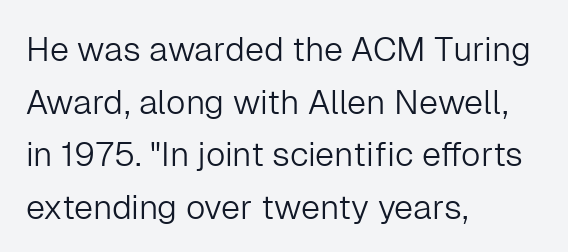
Posture: vertical. Vertical spacing — default. Unbolded letterforms with no extra heft. The paragraph has a hard left edge and a soft right edge. Is this a sans? Yes — the strokes have no serifs. Descenders are the only things crossing below the line.
